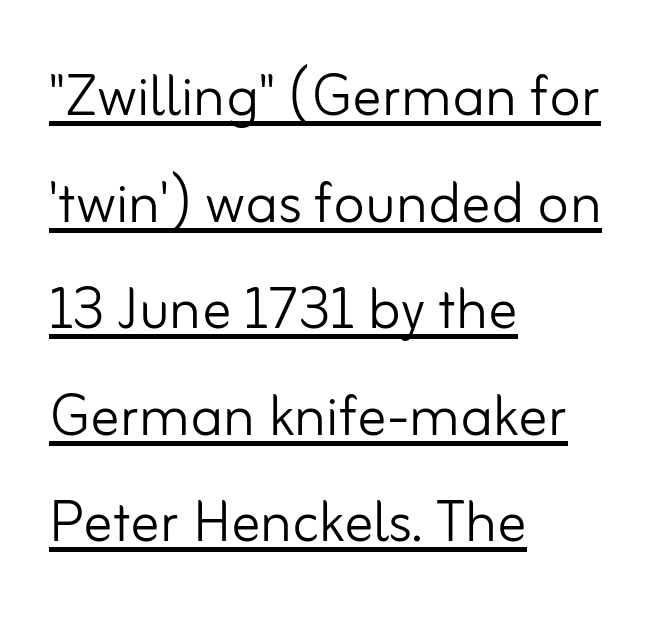
This sample has the flowing, uneven cadence of proportional lettering. No chunkiness to these letters — they're not bold. Each letter's strokes conclude bluntly, with no projecting serifs. The font's upright variant was chosen for this text.
